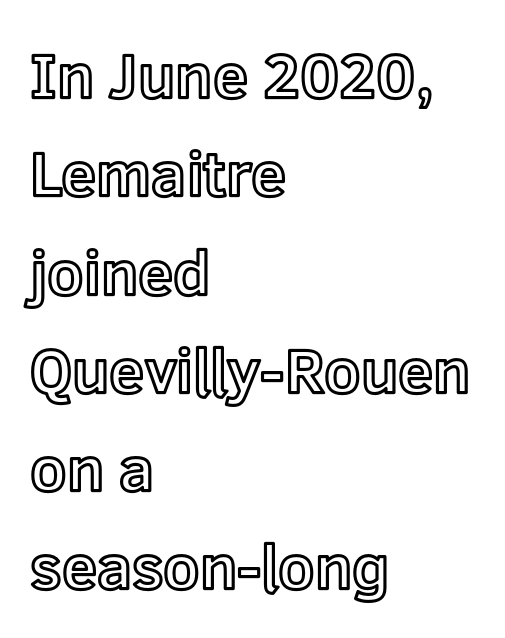
{"italic": "no", "width": "normal", "x_height": "medium", "monospaced": "no", "underline": "no", "align": "left", "line_spacing": "normal", "line_spacing_ratio": 1.56, "letter_spacing": "normal", "letter_spacing_em": 0.0, "glyph_px": 63}
